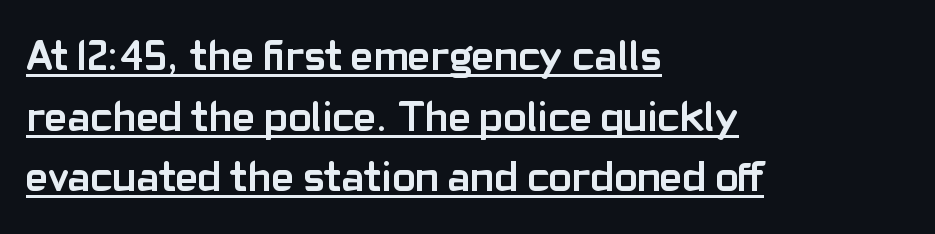
All the whitespace from short lines collects on the right. You can tell it's not italic because the verticals are truly vertical. Look at the bottom of the vertical strokes: they stop flat, with no serifs. The passage shown stacks its lines at a standard gap. Quick note: underline on.
